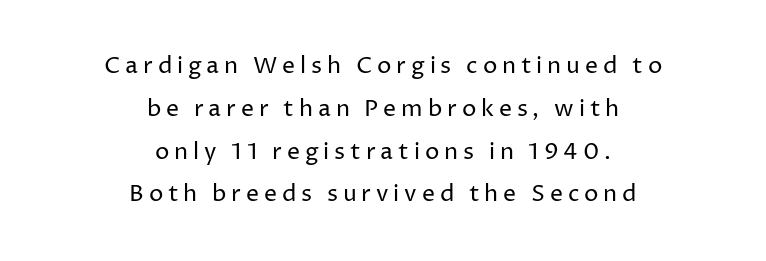
The line texture is sparse and dotted thanks to wide tracking. A light-to-regular cut is what we see here. A clean baseline with only descenders dipping below it. Ascenders rise straight up at ninety degrees.
